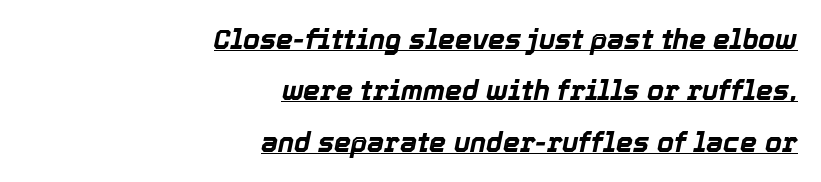
Q: Is the text bold? A: Yes.
Q: Is the text italic (slanted)? A: Yes, it leans right by about 12 degrees.
Q: Is the text underlined? A: Yes.
Q: How is the paragraph aligned? A: Right-aligned.
Q: Is the spacing between letters normal or unusually wide? A: Normal.
Q: Is the spacing between lines tight, normal or loose? A: Loose.
